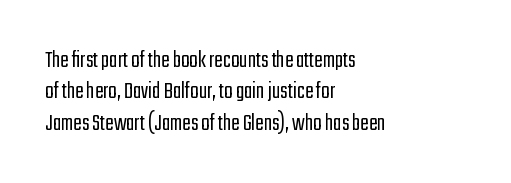
No letter is thick-stroked: the sample isn't bold. This is roman type, the default non-slanted kind. One glance says typical: line gaps are just what's usual. Plain, unruled lines of type. This sample is left-justified, so line endings fall wherever the words run out.
